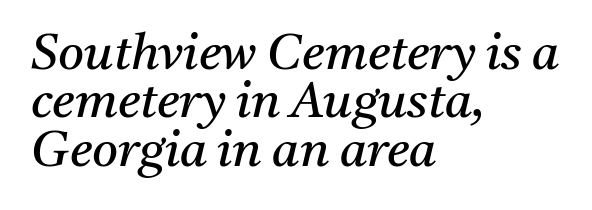
The image shows 50 px regular-weight serif type, italic (leaning right); set left-aligned, tight line spacing (0.97x), normal letter spacing, not underlined; medium stroke contrast and a medium x-height.
